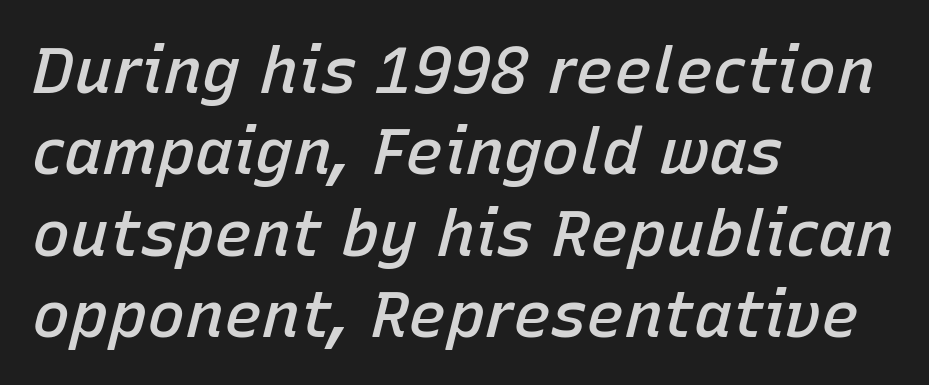
{"italic": "yes", "lean": "right", "slant_degrees": 15, "bold": "semi", "weight": "semibold", "width": "normal", "stroke_contrast": "low", "x_height": "medium", "monospaced": "no", "underline": "no", "align": "left", "line_spacing": "normal", "line_spacing_ratio": 1.27, "letter_spacing": "normal", "letter_spacing_em": 0.0, "glyph_px": 64}
